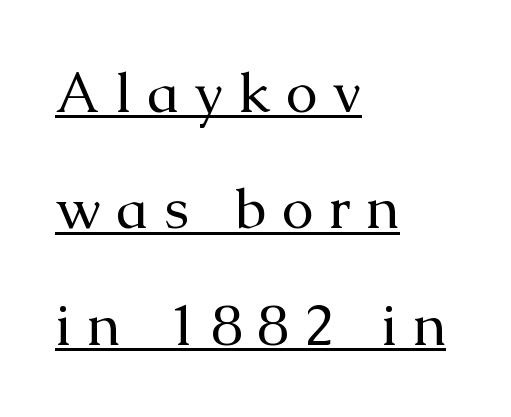
Summary of vertical rhythm: relaxed, with wide interline spacing. A continuous stroke trails under the words, as in a hyperlink. Posture: straight, roman, zero tilt. A typesetter would label this face a serif.
